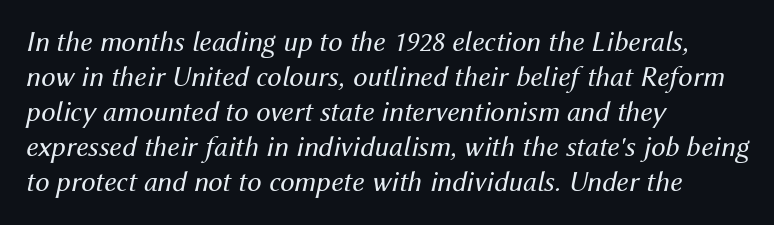
Decoration check: the copy has no underline. Tall strokes in this sample are angled rather than plumb. These lines are rendered in a variable-pitch font. There is no visible air inserted between adjacent glyphs.
